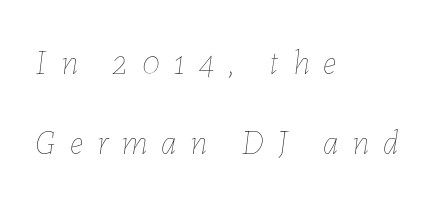
{"italic": "yes", "lean": "right", "slant_degrees": 7, "bold": "no", "weight": "thin", "width": "normal", "stroke_contrast": "low", "x_height": "medium", "monospaced": "no", "underline": "no", "align": "left", "line_spacing": "loose", "line_spacing_ratio": 2.35, "letter_spacing": "wide", "letter_spacing_em": 0.41, "glyph_px": 34}
